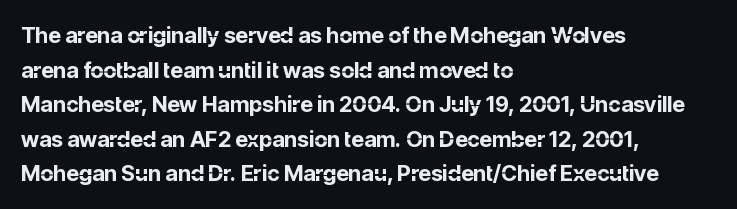
{"italic": "no", "bold": "yes", "underline": "no", "align": "left", "line_spacing": "normal", "line_spacing_ratio": 1.57, "letter_spacing": "normal", "letter_spacing_em": 0.0, "glyph_px": 22}
